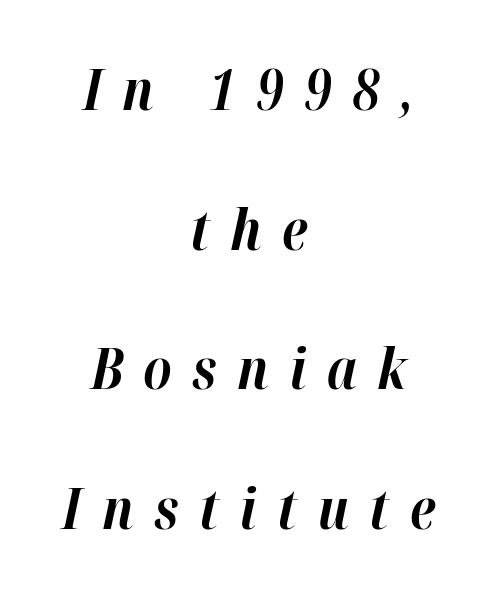
Q: Is the text bold? A: Yes.
Q: Is the text italic (slanted)? A: Yes, it leans right by about 12 degrees.
Q: Is the text underlined? A: No.
Q: How is the paragraph aligned? A: Centered.
Q: Is the spacing between letters normal or unusually wide? A: Unusually wide.
Q: Is the spacing between lines tight, normal or loose? A: Loose.
Q: Width (condensed, normal, or wide)? A: Normal.
Q: Stroke contrast? A: High.
Q: x-height? A: Medium.
Q: Monospaced? A: No.
